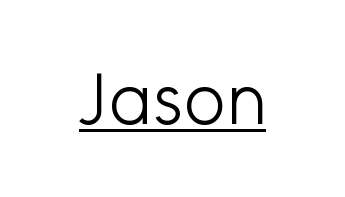
Notice how the stems are strictly vertical — no italics here. Each letter keeps its own natural width here, so spacing adapts to shape. Weight class: somewhere from thin through regular. Typographically, this falls in the sans-serif category. Does extra space separate the letters? No, they use regular spacing. A baseline rule has been typeset under these characters.
